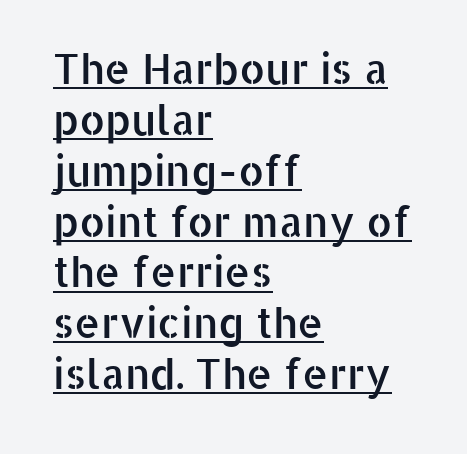
Q: Is the text italic (slanted)? A: No, it is upright.
Q: Is the typeface a serif or a sans-serif typeface? A: Sans-serif.
Q: Is the text underlined? A: Yes.
Q: How is the paragraph aligned? A: Left-aligned.
Q: Is the spacing between letters normal or unusually wide? A: Normal.
Q: Width (condensed, normal, or wide)? A: Normal.
Q: Stroke contrast? A: Low.
Q: x-height? A: Medium.
Q: Monospaced? A: No.
